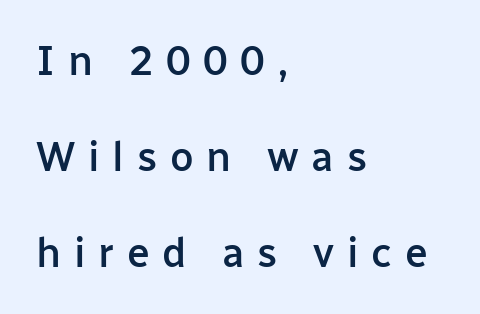
{"serif": "no", "italic": "no", "bold": "semi", "weight": "semibold", "width": "normal", "stroke_contrast": "low", "x_height": "medium", "monospaced": "no", "underline": "no", "align": "left", "line_spacing": "loose", "line_spacing_ratio": 2.34, "letter_spacing": "wide", "letter_spacing_em": 0.31, "glyph_px": 41}
